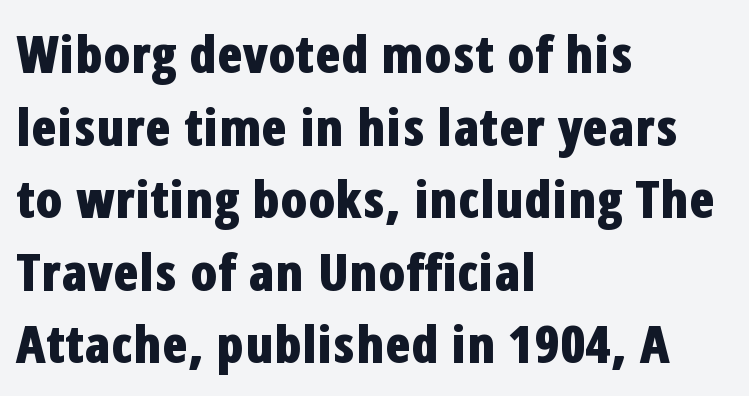
The image shows 53 px bold, condensed sans-serif type, upright; set left-aligned, normal line spacing (1.37x), normal letter spacing, not underlined; low stroke contrast and a medium x-height.
